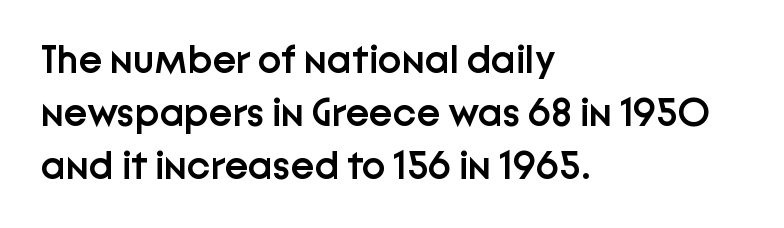
The tracking reads as untouched default to a designer's eye. How heavy is the stroke? Medium-heavy — a semibold, shy of bold. Varying glyph widths throughout — classic text-font behaviour. A typesetter would mark this as roman, not italic.
